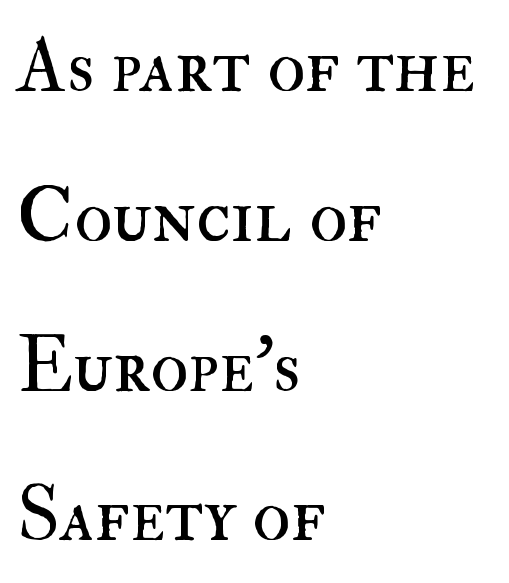
The image shows 78 px regular-weight type, upright; set left-aligned, loose line spacing (1.92x), normal letter spacing, not underlined; high stroke contrast and a small x-height.
